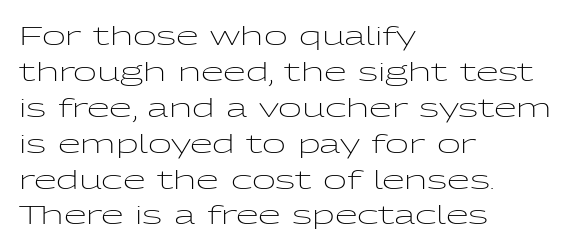
The characters are drawn with everyday or finer stroke widths. Line beginnings align vertically; line endings do not. Rule under the text: the space is simply empty. Words appear dense and cohesive because spacing is normal. Whoever set this chose a conventional vertical rhythm. Rendered with straight, roman letterforms.
